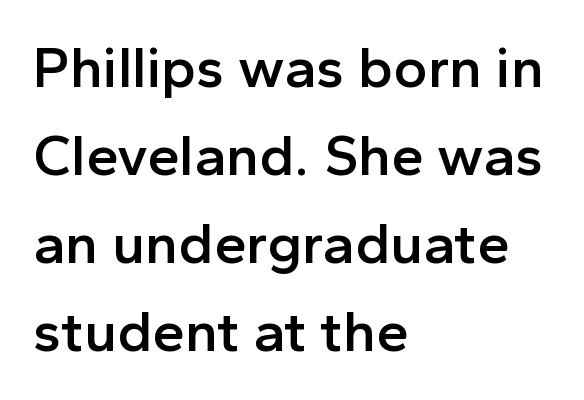
The image shows 58 px semibold sans-serif type, upright; set left-aligned, normal line spacing (1.52x), normal letter spacing, not underlined; a medium x-height.
